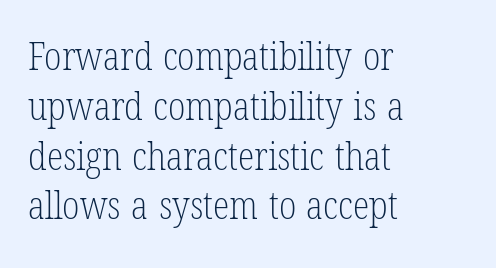
Q: Is the text bold? A: No.
Q: Is the text italic (slanted)? A: No, it is upright.
Q: Is the typeface a serif or a sans-serif typeface? A: Serif.
Q: Is the text underlined? A: No.
Q: How is the paragraph aligned? A: Left-aligned.
Q: Is the spacing between letters normal or unusually wide? A: Normal.
Q: Is the spacing between lines tight, normal or loose? A: Normal.
Q: Width (condensed, normal, or wide)? A: Condensed.
Q: Stroke contrast? A: Low.
Q: x-height? A: Medium.
Q: Monospaced? A: No.
